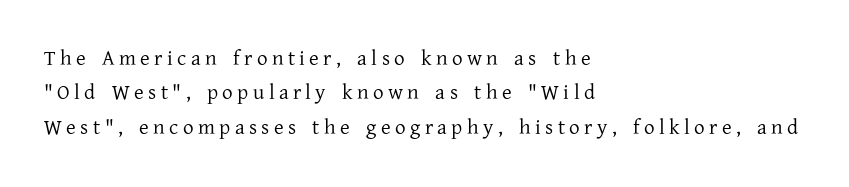
The image shows 21 px text type, upright; set left-aligned, normal line spacing (1.64x), unusually wide letter spacing (+0.21 em), not underlined.
